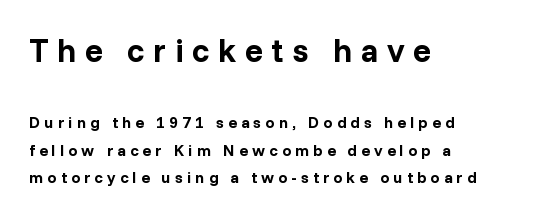
{"serif": "no", "italic": "no", "bold": "yes", "weight": "bold", "width": "normal", "stroke_contrast": "low", "x_height": "medium", "monospaced": "no", "underline": "no", "align": "left", "line_spacing_ratio": 1.72, "letter_spacing": "wide", "letter_spacing_em": 0.26, "larger_block": "first", "size_ratio": 2.06, "glyph_px": 33}
